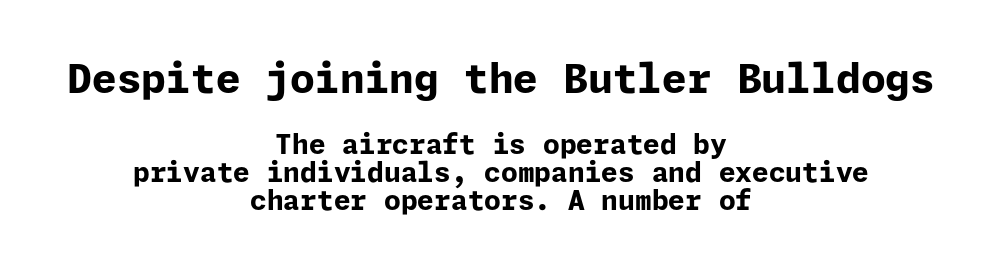
The image shows 40 px bold sans-serif type, upright; set centered, tight line spacing (1.03x), normal letter spacing, not underlined; the first (top) block is 1.48x larger; low stroke contrast and a medium x-height.
